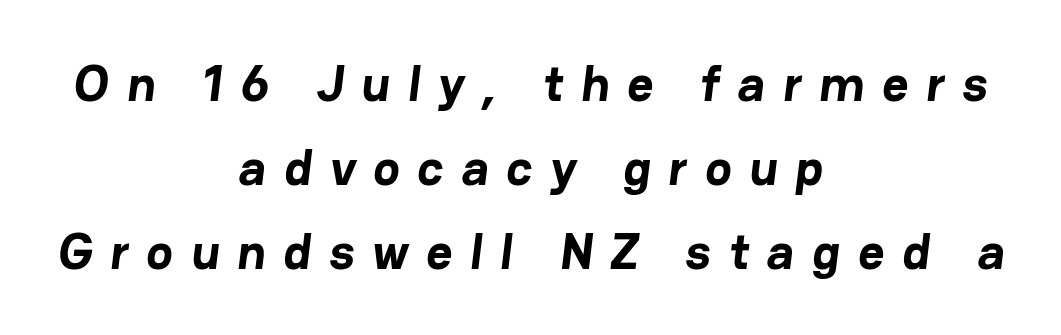
The image shows 50 px bold sans-serif type; set centered, normal line spacing (1.68x), unusually wide letter spacing (+0.36 em), not underlined; low stroke contrast and a medium x-height.
